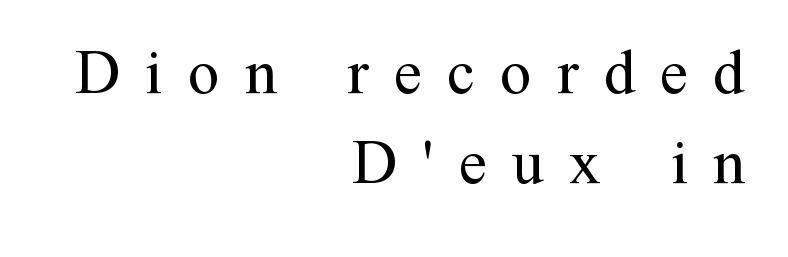
Q: Is the text bold? A: No.
Q: Is the text italic (slanted)? A: No, it is upright.
Q: Is the typeface a serif or a sans-serif typeface? A: Serif.
Q: Is the text underlined? A: No.
Q: How is the paragraph aligned? A: Right-aligned.
Q: Is the spacing between letters normal or unusually wide? A: Unusually wide.
Q: Is the spacing between lines tight, normal or loose? A: Normal.
Q: Width (condensed, normal, or wide)? A: Normal.
Q: Stroke contrast? A: Medium.
Q: x-height? A: Medium.
Q: Monospaced? A: No.
